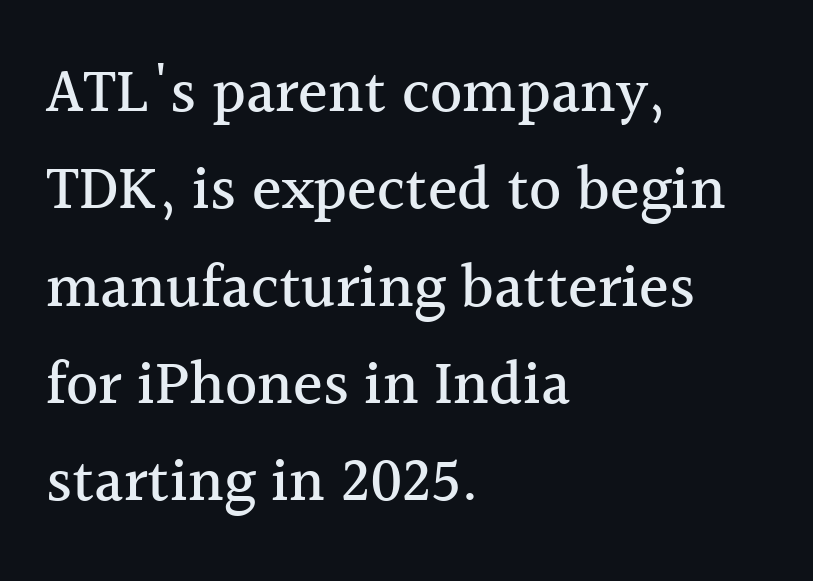
{"serif": "yes", "italic": "no", "width": "normal", "x_height": "medium", "monospaced": "no", "underline": "no", "align": "left", "line_spacing": "normal", "line_spacing_ratio": 1.57, "letter_spacing": "normal", "letter_spacing_em": 0.0, "glyph_px": 62}
